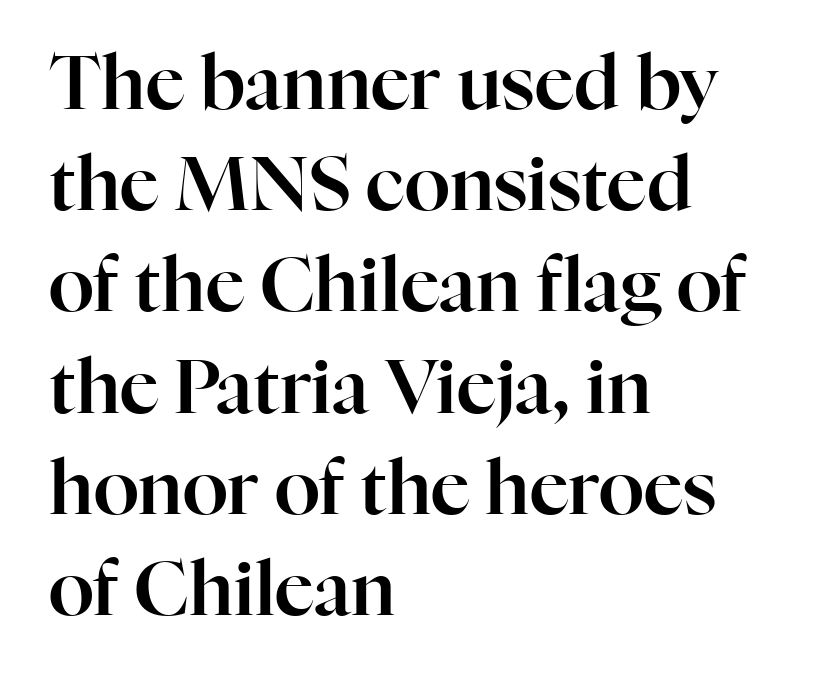
Q: Is the text italic (slanted)? A: No, it is upright.
Q: Is the typeface a serif or a sans-serif typeface? A: Serif.
Q: Is the text underlined? A: No.
Q: How is the paragraph aligned? A: Left-aligned.
Q: Is the spacing between letters normal or unusually wide? A: Normal.
Q: Is the spacing between lines tight, normal or loose? A: Normal.
Q: Width (condensed, normal, or wide)? A: Normal.
Q: Stroke contrast? A: High.
Q: x-height? A: Medium.
Q: Monospaced? A: No.
